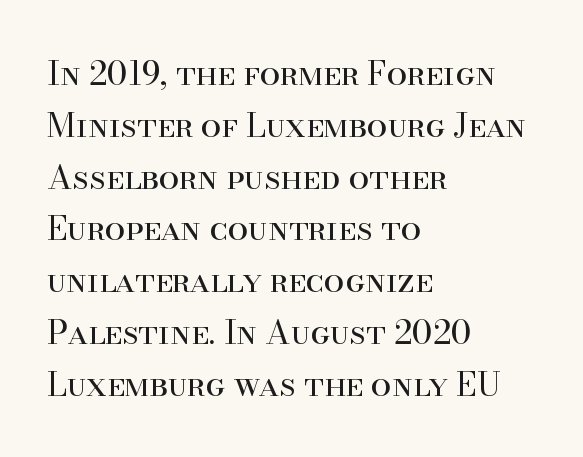
{"serif": "yes", "italic": "no", "bold": "no", "weight": "regular", "width": "normal", "stroke_contrast": "high", "x_height": "small", "monospaced": "no", "underline": "no", "align": "left", "line_spacing": "normal", "line_spacing_ratio": 1.57, "letter_spacing": "normal", "letter_spacing_em": 0.0, "glyph_px": 33}
